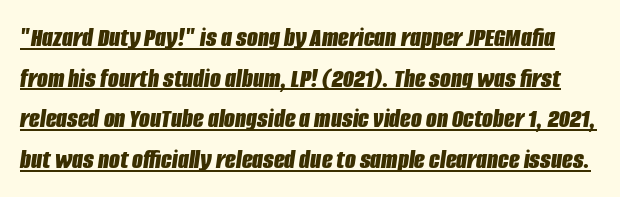
Q: Is the text bold? A: Yes.
Q: Is the text italic (slanted)? A: Yes, it leans right by about 8 degrees.
Q: Is the text underlined? A: Yes.
Q: Is the spacing between letters normal or unusually wide? A: Normal.
Q: Is the spacing between lines tight, normal or loose? A: Normal.
Q: Width (condensed, normal, or wide)? A: Condensed.
Q: Stroke contrast? A: Low.
Q: x-height? A: Large.
Q: Monospaced? A: No.
